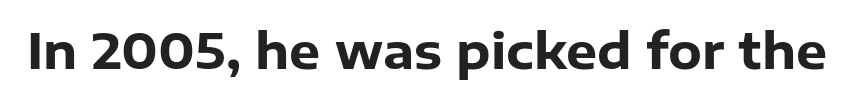
{"serif": "no", "italic": "no", "bold": "yes", "weight": "heavy", "width": "normal", "stroke_contrast": "low", "x_height": "medium", "monospaced": "no", "underline": "no", "letter_spacing": "normal", "letter_spacing_em": 0.0, "glyph_px": 49}
